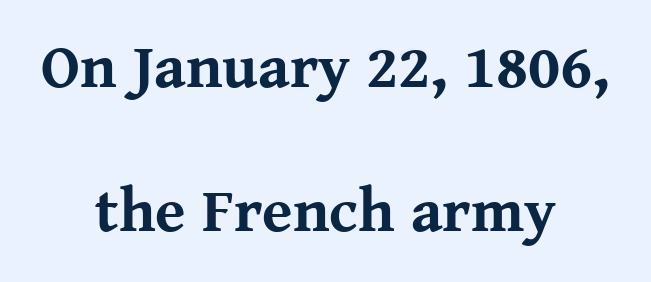
The image shows 62 px bold serif type, upright; set centered, loose line spacing (2.33x), normal letter spacing, not underlined; medium stroke contrast and a medium x-height.
